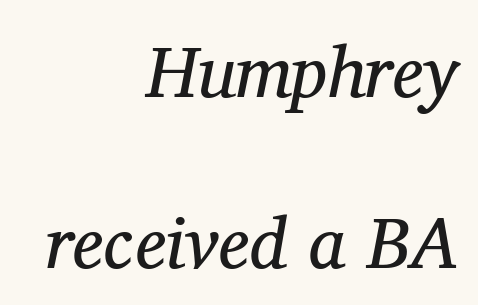
A typesetter would call this proportional, since set widths differ per character. Each row of text sits above clean, open space. Is the type heavy? It reads as light-to-regular instead. Does extra space separate the letters? No, they use regular spacing. All the whitespace from short lines collects on the left.
